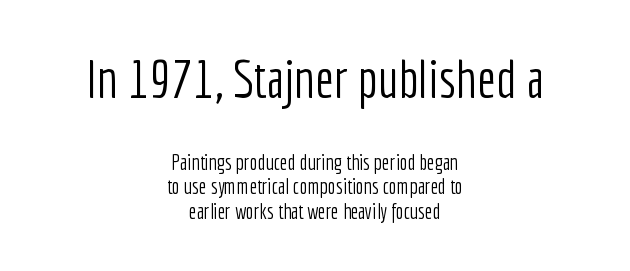
Q: Is the text bold? A: No.
Q: Is the text italic (slanted)? A: No, it is upright.
Q: Is the typeface a serif or a sans-serif typeface? A: Sans-serif.
Q: Is the text underlined? A: No.
Q: How is the paragraph aligned? A: Centered.
Q: Is the spacing between letters normal or unusually wide? A: Normal.
Q: Is the spacing between lines tight, normal or loose? A: Tight.
Q: Which block of text is set in a larger size, the first (top) or the second (bottom)? A: The first (top) one.
Q: Width (condensed, normal, or wide)? A: Condensed.
Q: Stroke contrast? A: Low.
Q: x-height? A: Medium.
Q: Monospaced? A: No.
